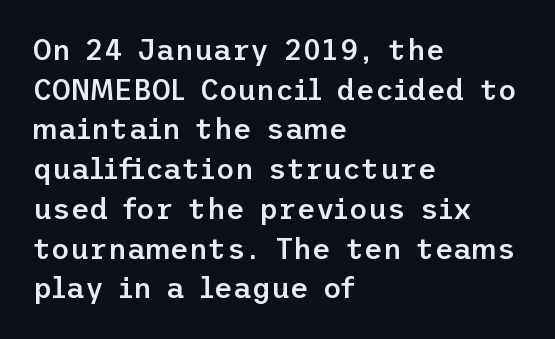
Q: Is the text bold? A: Semi-bold.
Q: Is the text italic (slanted)? A: No, it is upright.
Q: Is the typeface a serif or a sans-serif typeface? A: Sans-serif.
Q: Is the text underlined? A: No.
Q: How is the paragraph aligned? A: Left-aligned.
Q: Is the spacing between letters normal or unusually wide? A: Normal.
Q: Is the spacing between lines tight, normal or loose? A: Normal.
Q: Width (condensed, normal, or wide)? A: Normal.
Q: Stroke contrast? A: Low.
Q: x-height? A: Medium.
